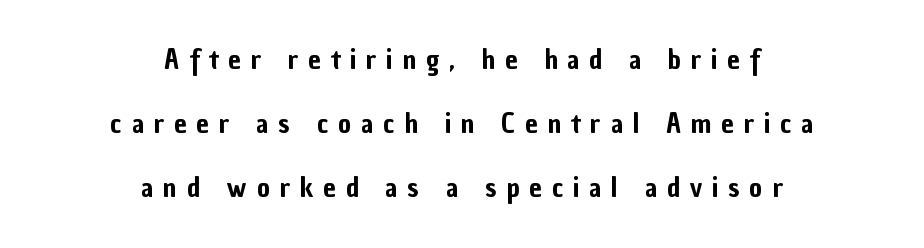
Is there any slant? The stems are plumb. The passage shown is typed in a proportional face where columns would drift. The designer went with a sans here, leaving each stem footless. The space beneath each line is pristine and unruled. Every row of glyphs is offset so its center matches the block's center.
